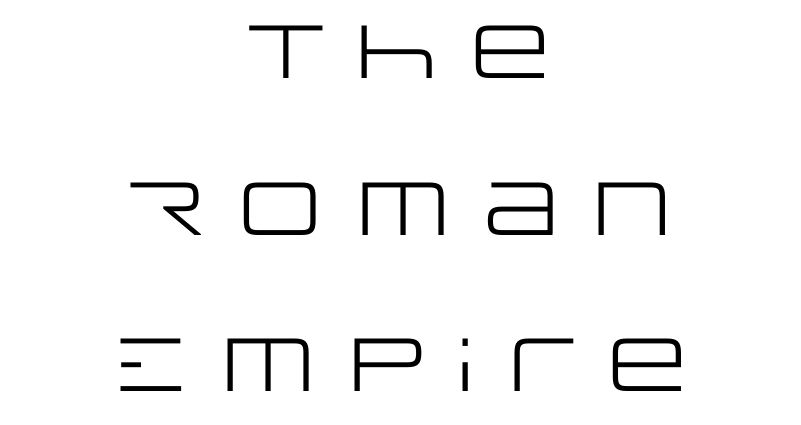
The image shows 75 px regular-weight, wide sans-serif type, upright; set centered, loose line spacing (2.09x), normal letter spacing, not underlined; low stroke contrast and a large x-height.
